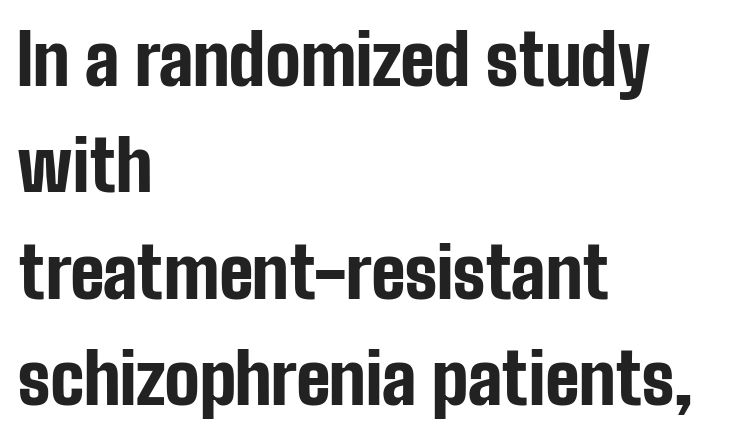
The face used here is proportionally spaced, like ordinary book or web type. These lines keep a tight, regular rhythm from letter to letter. The passage shown stacks its lines at a standard gap. The letters carry no serifs — their stems end cleanly without finishing strokes. These lines stack with their left ends in a neat column. Underlining? Definitely not there.
